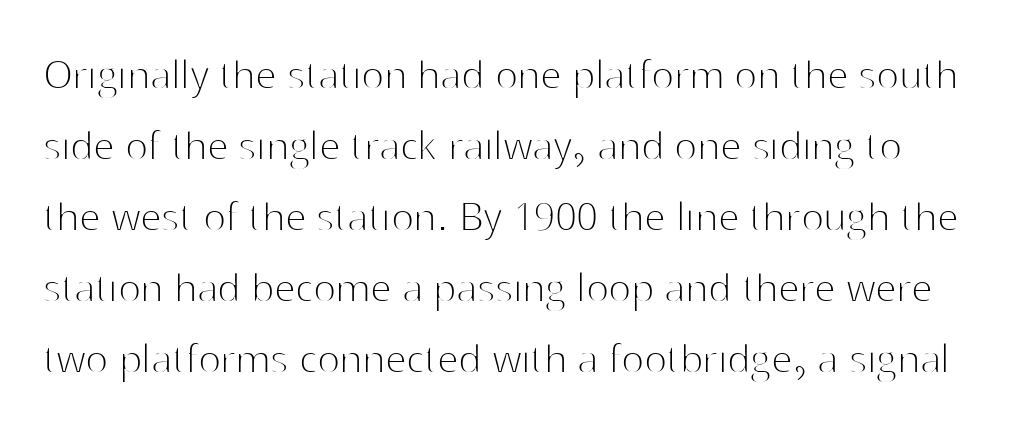
The string is rendered with underlining switched off. Notice how descenders clear the ascenders below comfortably — that's standard leading. Each letter's strokes conclude bluntly, with no projecting serifs. Spacing verdict: proportional, widths tailored to each character. You could call the tracking neutral — neither tight nor loose. Nope, not italic — everything's standing straight.
